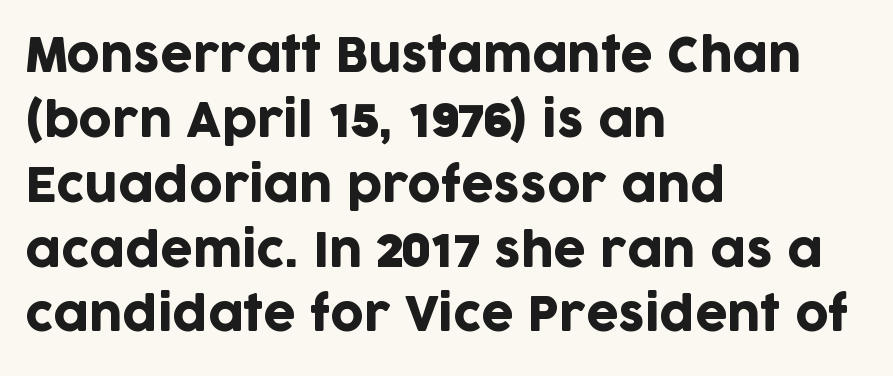
Q: Is the text italic (slanted)? A: No, it is upright.
Q: Is the typeface a serif or a sans-serif typeface? A: Sans-serif.
Q: Is the text underlined? A: No.
Q: How is the paragraph aligned? A: Left-aligned.
Q: Is the spacing between letters normal or unusually wide? A: Normal.
Q: Is the spacing between lines tight, normal or loose? A: Normal.
Q: Width (condensed, normal, or wide)? A: Normal.
Q: Stroke contrast? A: Low.
Q: x-height? A: Large.
Q: Monospaced? A: No.
